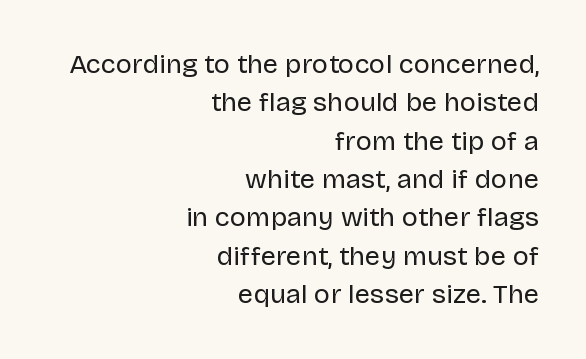
{"italic": "no", "bold": "no", "underline": "no", "align": "right", "line_spacing": "normal", "line_spacing_ratio": 1.42, "letter_spacing": "normal", "letter_spacing_em": 0.0, "glyph_px": 27}
